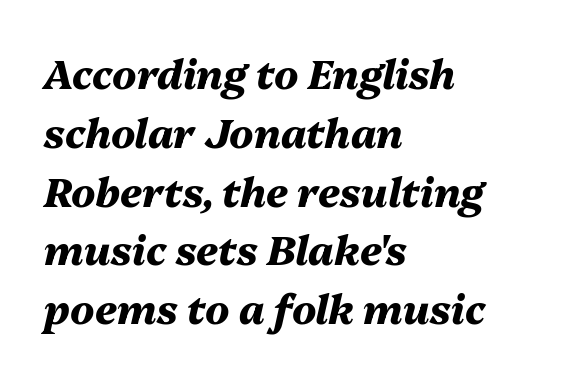
{"italic": "yes", "lean": "right", "slant_degrees": 13, "bold": "yes", "weight": "heavy", "width": "normal", "stroke_contrast": "medium", "x_height": "medium", "monospaced": "no", "underline": "no", "align": "left", "line_spacing": "normal", "line_spacing_ratio": 1.47, "letter_spacing": "normal", "letter_spacing_em": 0.0, "glyph_px": 40}
